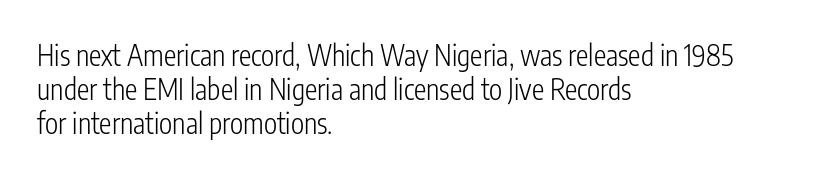
Posture: straight, roman, zero tilt. Descenders hang freely into open space. The face looks like a standard text weight, possibly lighter. A classic flush-left, rag-right setting is used for this passage.
